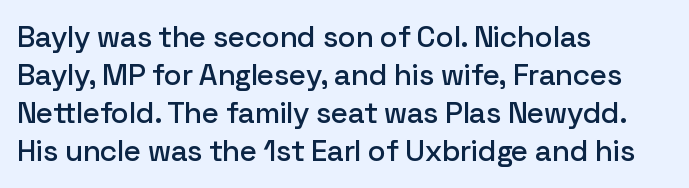
Q: Is the text italic (slanted)? A: No, it is upright.
Q: Is the typeface a serif or a sans-serif typeface? A: Sans-serif.
Q: Is the text underlined? A: No.
Q: How is the paragraph aligned? A: Left-aligned.
Q: Is the spacing between letters normal or unusually wide? A: Normal.
Q: Is the spacing between lines tight, normal or loose? A: Normal.
Q: Width (condensed, normal, or wide)? A: Normal.
Q: Stroke contrast? A: Low.
Q: x-height? A: Medium.
Q: Monospaced? A: No.
